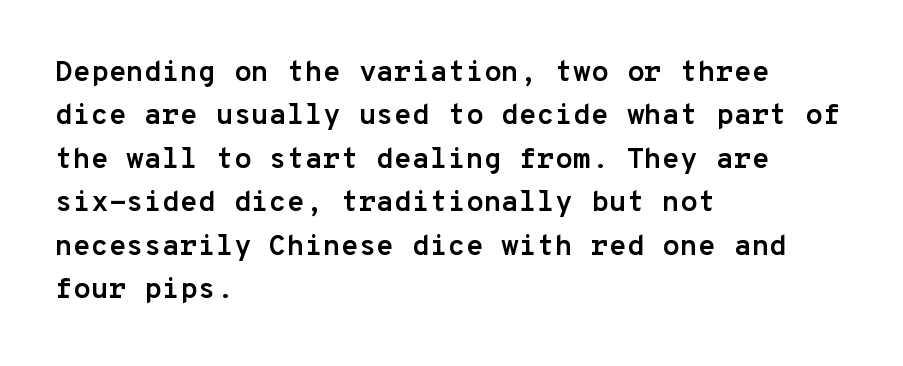
{"serif": "no", "italic": "no", "bold": "yes", "weight": "semibold", "width": "normal", "stroke_contrast": "low", "x_height": "medium", "monospaced": "yes", "underline": "no", "align": "left", "line_spacing": "normal", "line_spacing_ratio": 1.5, "letter_spacing": "normal", "letter_spacing_em": 0.0, "glyph_px": 29}
